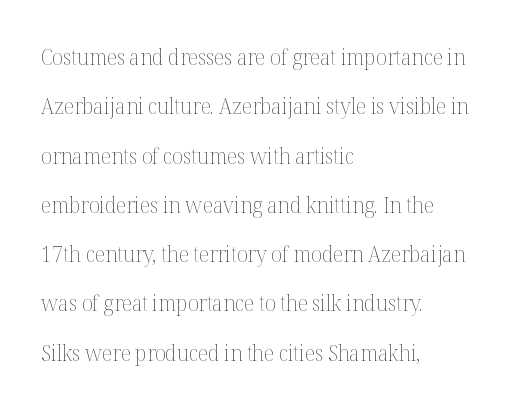
{"italic": "no", "bold": "no", "underline": "no", "align": "left", "line_spacing": "loose", "line_spacing_ratio": 2.24, "letter_spacing": "normal", "letter_spacing_em": 0.0, "glyph_px": 22}
